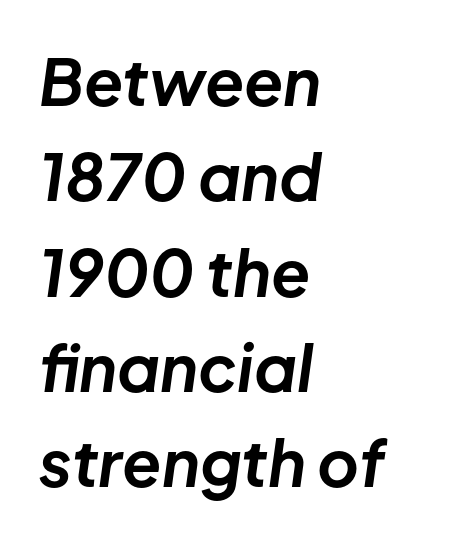
Q: Is the text bold? A: Yes.
Q: Is the text italic (slanted)? A: Yes, it leans right by about 8 degrees.
Q: Is the text underlined? A: No.
Q: How is the paragraph aligned? A: Left-aligned.
Q: Is the spacing between letters normal or unusually wide? A: Normal.
Q: Is the spacing between lines tight, normal or loose? A: Normal.
Q: Width (condensed, normal, or wide)? A: Normal.
Q: Stroke contrast? A: Low.
Q: x-height? A: Medium.
Q: Monospaced? A: No.
